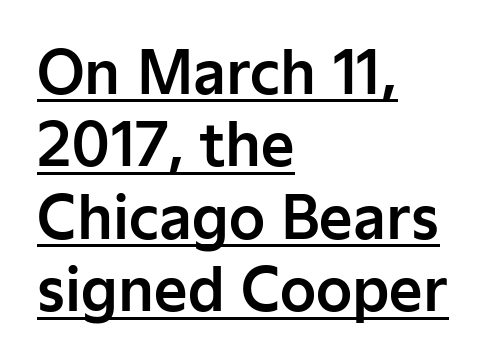
Q: Is the text italic (slanted)? A: No, it is upright.
Q: Is the typeface a serif or a sans-serif typeface? A: Sans-serif.
Q: Is the text underlined? A: Yes.
Q: How is the paragraph aligned? A: Left-aligned.
Q: Is the spacing between letters normal or unusually wide? A: Normal.
Q: Is the spacing between lines tight, normal or loose? A: Normal.
Q: Width (condensed, normal, or wide)? A: Normal.
Q: Stroke contrast? A: Low.
Q: x-height? A: Medium.
Q: Monospaced? A: No.
